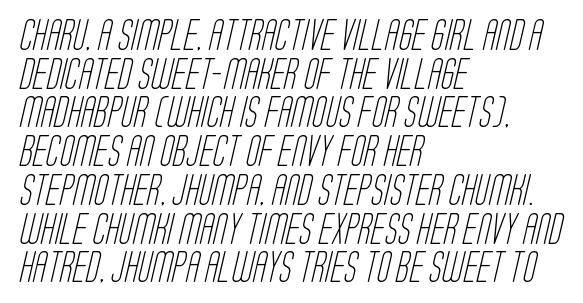
Q: Is the text bold? A: No.
Q: Is the typeface a serif or a sans-serif typeface? A: Sans-serif.
Q: Is the text underlined? A: No.
Q: How is the paragraph aligned? A: Left-aligned.
Q: Is the spacing between letters normal or unusually wide? A: Normal.
Q: Is the spacing between lines tight, normal or loose? A: Normal.
Q: Width (condensed, normal, or wide)? A: Condensed.
Q: Stroke contrast? A: Low.
Q: x-height? A: Large.
Q: Monospaced? A: No.
